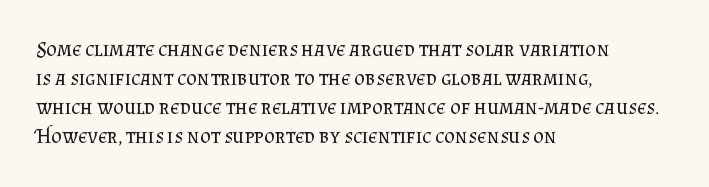
Letters rest on an invisible, unmarked baseline. Heaviness? Minimal to ordinary, like unemphasized prose. The rendering anchors every line to the left-hand side. The line-height multiplier appears to be the usual default.
